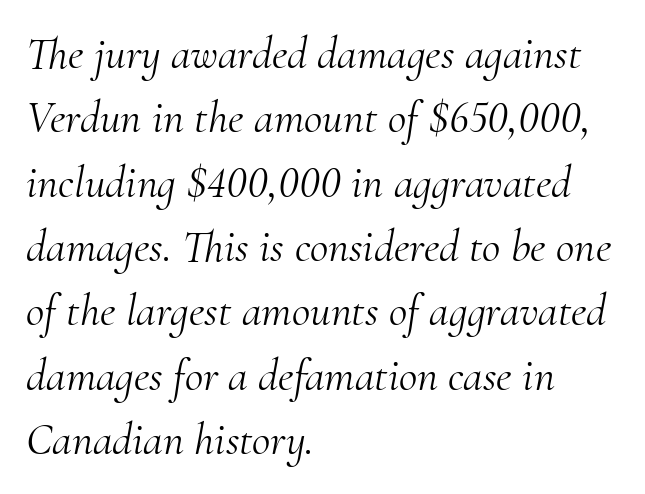
The image shows 45 px light serif type, italic (leaning right); set left-aligned, normal line spacing (1.43x), normal letter spacing, not underlined; medium stroke contrast and a small x-height.
